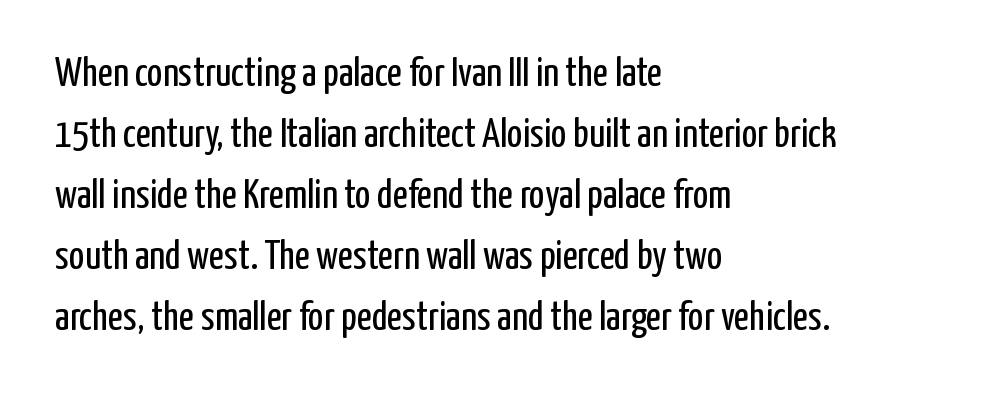
Q: Is the text bold? A: No.
Q: Is the text italic (slanted)? A: No, it is upright.
Q: Is the typeface a serif or a sans-serif typeface? A: Sans-serif.
Q: Is the text underlined? A: No.
Q: How is the paragraph aligned? A: Left-aligned.
Q: Is the spacing between letters normal or unusually wide? A: Normal.
Q: Is the spacing between lines tight, normal or loose? A: Normal.
Q: Width (condensed, normal, or wide)? A: Condensed.
Q: Stroke contrast? A: Low.
Q: x-height? A: Medium.
Q: Monospaced? A: No.
